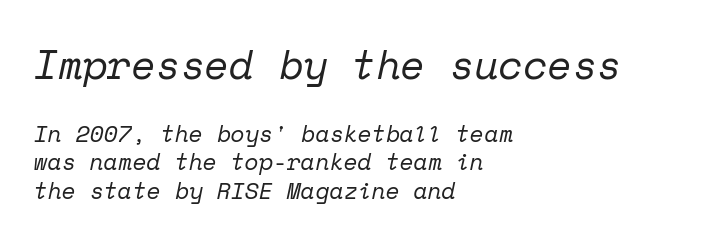
{"serif": "yes", "italic": "yes", "lean": "right", "slant_degrees": 12, "bold": "no", "weight": "regular", "width": "normal", "stroke_contrast": "low", "x_height": "medium", "monospaced": "yes", "underline": "no", "align": "left", "line_spacing_ratio": 1.24, "letter_spacing": "normal", "letter_spacing_em": 0.0, "larger_block": "first", "size_ratio": 1.74, "glyph_px": 40}
